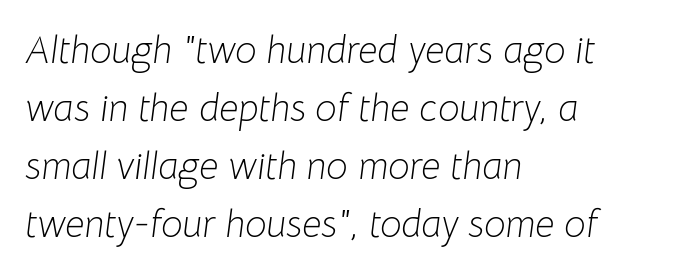
Q: Is the text bold? A: No.
Q: Is the text italic (slanted)? A: Yes, it leans right by about 8 degrees.
Q: Is the text underlined? A: No.
Q: How is the paragraph aligned? A: Left-aligned.
Q: Is the spacing between letters normal or unusually wide? A: Normal.
Q: Is the spacing between lines tight, normal or loose? A: Normal.
Q: Width (condensed, normal, or wide)? A: Normal.
Q: Stroke contrast? A: Low.
Q: x-height? A: Medium.
Q: Monospaced? A: No.
